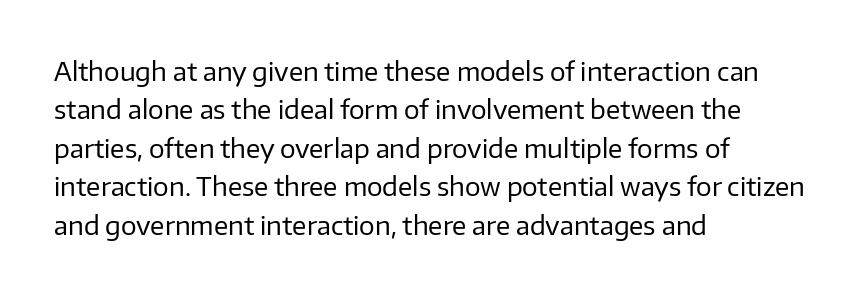
{"italic": "no", "bold": "no", "underline": "no", "align": "left", "line_spacing": "normal", "line_spacing_ratio": 1.48, "letter_spacing": "normal", "letter_spacing_em": 0.0, "glyph_px": 26}
